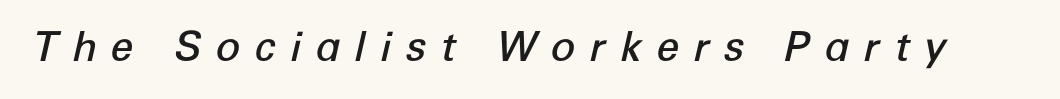
{"italic": "yes", "lean": "right", "slant_degrees": 12, "bold": "semi", "weight": "semibold", "width": "normal", "stroke_contrast": "low", "x_height": "medium", "monospaced": "no", "underline": "no", "letter_spacing": "wide", "letter_spacing_em": 0.34, "glyph_px": 41}
